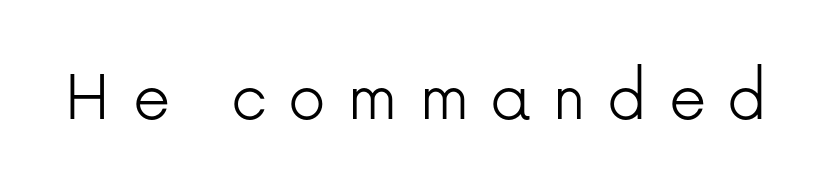
The image shows 75 px light sans-serif type, upright; set unusually wide letter spacing (+0.28 em), not underlined; low stroke contrast and a medium x-height.
